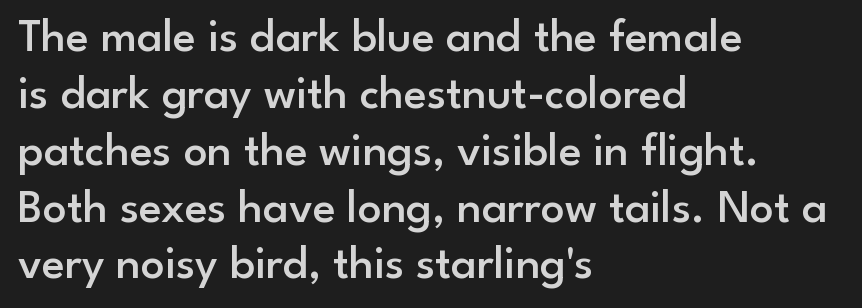
Lines of text with bare space underneath. Italic: no, the glyphs are upright roman. How heavy is the stroke? Medium-heavy — a semibold, shy of bold. Here the designer chose a conventional face with non-uniform glyph widths. Horizontally, the lines are justified to the leading edge only.
